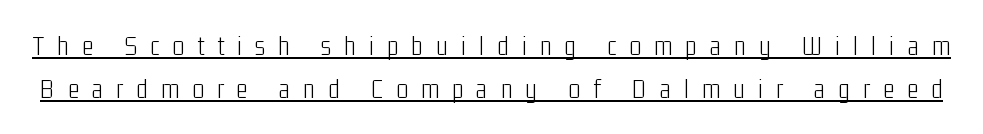
Q: Is the text bold? A: No.
Q: Is the text italic (slanted)? A: No, it is upright.
Q: Is the typeface a serif or a sans-serif typeface? A: Sans-serif.
Q: Is the text underlined? A: Yes.
Q: Is the spacing between letters normal or unusually wide? A: Unusually wide.
Q: Is the spacing between lines tight, normal or loose? A: Normal.
Q: Width (condensed, normal, or wide)? A: Condensed.
Q: Stroke contrast? A: Low.
Q: x-height? A: Medium.
Q: Monospaced? A: No.
